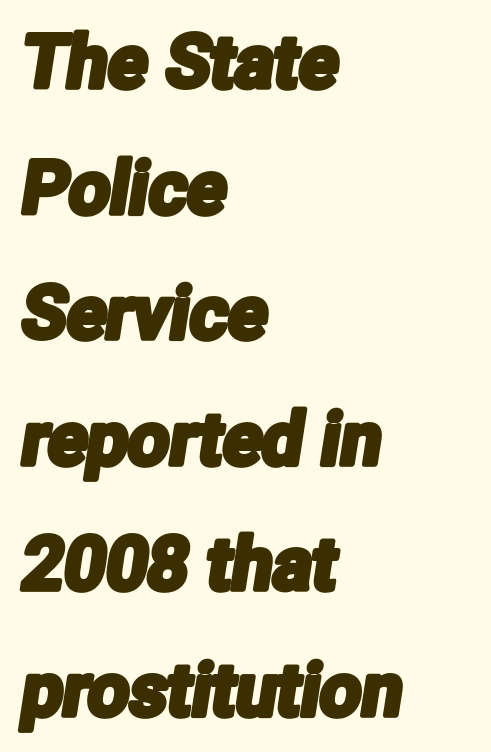
Q: Is the typeface a serif or a sans-serif typeface? A: Sans-serif.
Q: Is the text underlined? A: No.
Q: How is the paragraph aligned? A: Left-aligned.
Q: Is the spacing between letters normal or unusually wide? A: Normal.
Q: Width (condensed, normal, or wide)? A: Condensed.
Q: Stroke contrast? A: Low.
Q: x-height? A: Medium.
Q: Monospaced? A: No.
